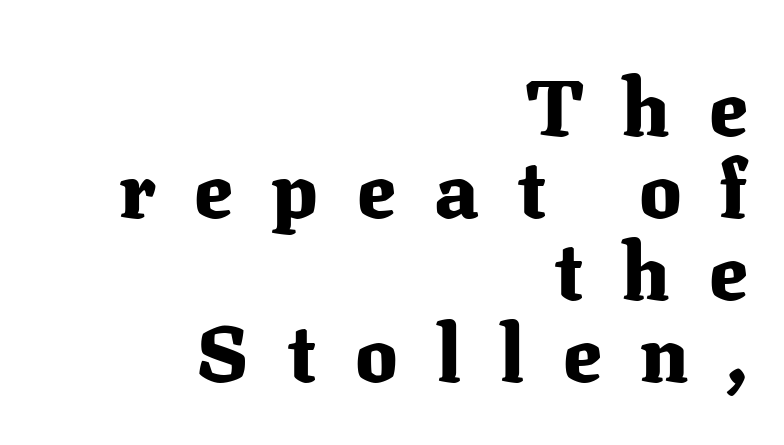
Q: Is the text bold? A: Yes.
Q: Is the text italic (slanted)? A: No, it is upright.
Q: Is the typeface a serif or a sans-serif typeface? A: Serif.
Q: Is the text underlined? A: No.
Q: How is the paragraph aligned? A: Right-aligned.
Q: Is the spacing between letters normal or unusually wide? A: Unusually wide.
Q: Is the spacing between lines tight, normal or loose? A: Tight.
Q: Width (condensed, normal, or wide)? A: Normal.
Q: Stroke contrast? A: Medium.
Q: x-height? A: Medium.
Q: Monospaced? A: No.
